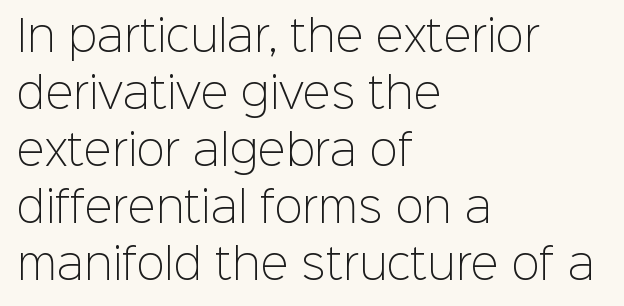
Q: Is the text bold? A: No.
Q: Is the text italic (slanted)? A: No, it is upright.
Q: Is the typeface a serif or a sans-serif typeface? A: Sans-serif.
Q: Is the text underlined? A: No.
Q: How is the paragraph aligned? A: Left-aligned.
Q: Is the spacing between letters normal or unusually wide? A: Normal.
Q: Is the spacing between lines tight, normal or loose? A: Normal.
Q: Width (condensed, normal, or wide)? A: Normal.
Q: Stroke contrast? A: Low.
Q: x-height? A: Medium.
Q: Monospaced? A: No.
